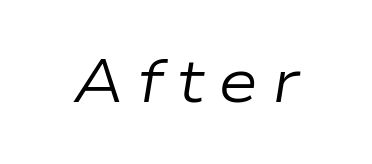
Short note: letters widely spaced. These lines are rendered in a variable-pitch font. Quick note: underline off. Weight: regular or lighter. It's the slanting kind of type.
